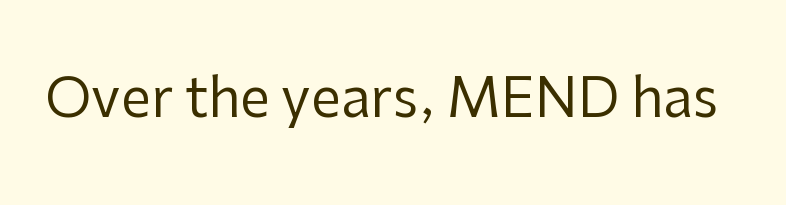
The image shows 54 px regular-weight sans-serif type, upright; set normal letter spacing, not underlined; low stroke contrast and a medium x-height.
